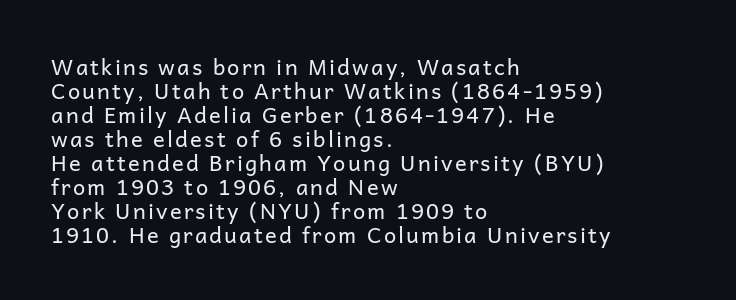
Q: Is the text bold? A: No.
Q: Is the text italic (slanted)? A: No, it is upright.
Q: Is the text underlined? A: No.
Q: How is the paragraph aligned? A: Left-aligned.
Q: Is the spacing between lines tight, normal or loose? A: Tight.
